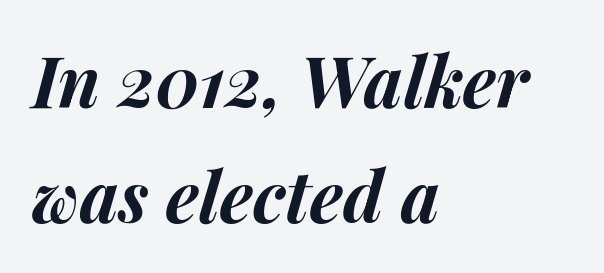
The image shows 70 px bold type, italic (leaning right); set left-aligned, normal line spacing (1.64x), normal letter spacing, not underlined; medium stroke contrast and a medium x-height.
